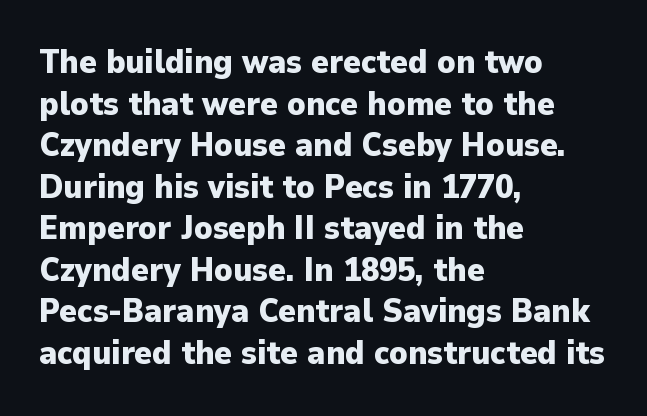
Q: Is the text bold? A: Yes.
Q: Is the text italic (slanted)? A: No, it is upright.
Q: Is the typeface a serif or a sans-serif typeface? A: Sans-serif.
Q: Is the text underlined? A: No.
Q: How is the paragraph aligned? A: Left-aligned.
Q: Is the spacing between letters normal or unusually wide? A: Normal.
Q: Is the spacing between lines tight, normal or loose? A: Normal.
Q: Width (condensed, normal, or wide)? A: Normal.
Q: Stroke contrast? A: Low.
Q: x-height? A: Medium.
Q: Monospaced? A: No.
